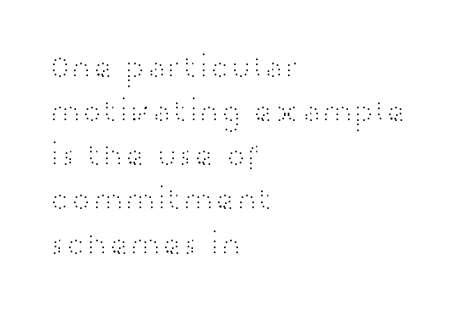
The image shows 32 px light, wide sans-serif type, upright; set left-aligned, normal line spacing (1.38x), normal letter spacing, not underlined; high stroke contrast and a medium x-height.
